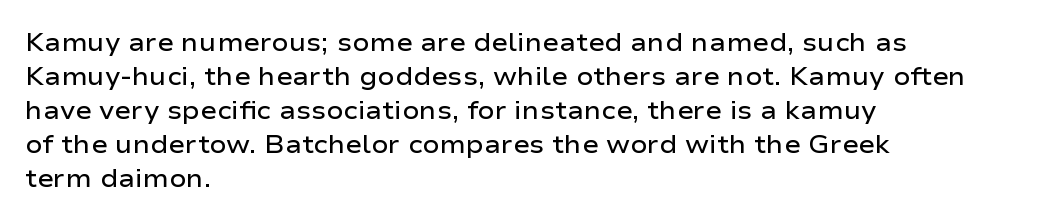
{"italic": "no", "bold": "semi", "underline": "no", "align": "left", "line_spacing": "normal", "line_spacing_ratio": 1.36, "letter_spacing": "normal", "letter_spacing_em": 0.0, "glyph_px": 25}
